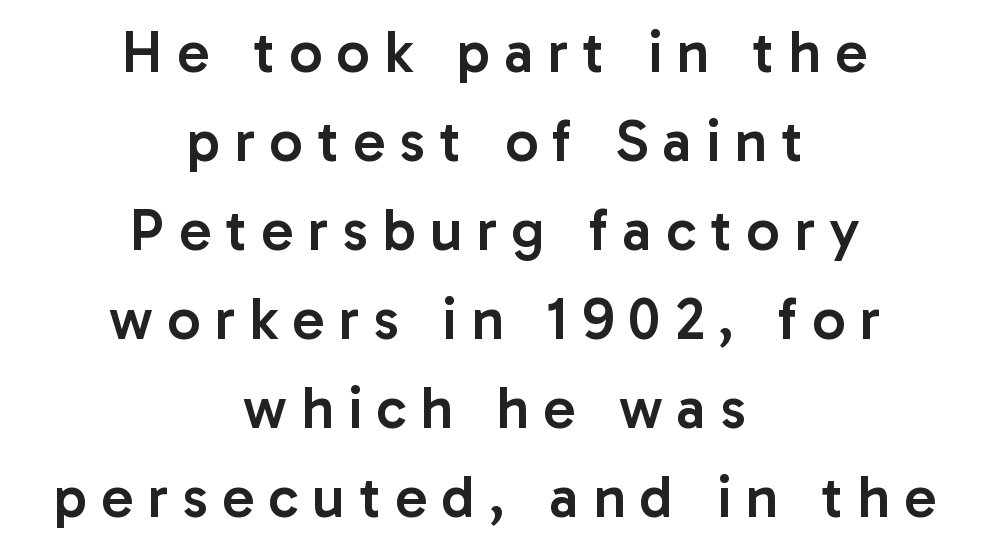
Honestly, the letter spacing is so wide it's the main thing you notice. Compared with typical paragraphs, the rows here are spaced about the same. Neither beginnings nor endings align; midpoints do. Nobody drew a line under any word here. Character widths vary here, with narrow letters taking less room than wide ones. Stroke thickness is moderately raised; the sample reads as semibold.
